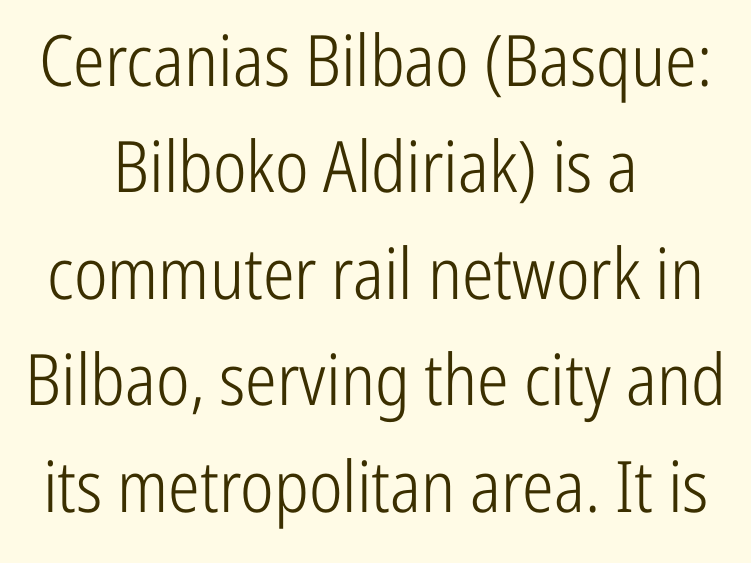
Honestly, the row spacing looks completely unremarkable. Caption: standard tracking, unaltered. Quick note: underline off. Think of a printed novel: that variable character pitch is what you see here. Each stroke keeps to a modest, everyday thickness or less. Unlike a traditional serif, this face leaves its strokes unadorned.
